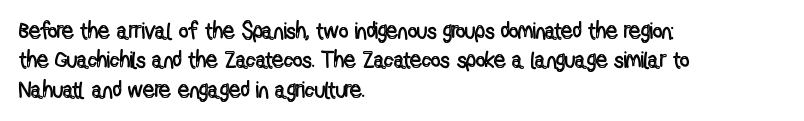
One-word summary of the alignment: left. Posture: vertical. The tracking reads as untouched default to a designer's eye. Each row of text sits above clean, open space. Does the leading feel generous? No, just average.
